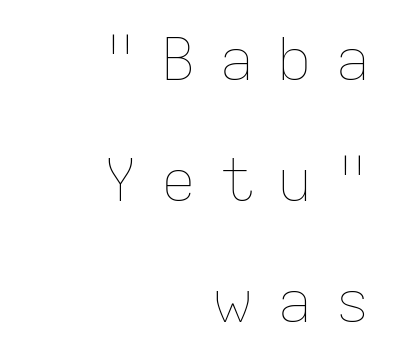
Q: Is the text bold? A: No.
Q: Is the text italic (slanted)? A: No, it is upright.
Q: Is the text underlined? A: No.
Q: How is the paragraph aligned? A: Right-aligned.
Q: Is the spacing between letters normal or unusually wide? A: Unusually wide.
Q: Is the spacing between lines tight, normal or loose? A: Loose.
Q: Width (condensed, normal, or wide)? A: Normal.
Q: Stroke contrast? A: Low.
Q: x-height? A: Medium.
Q: Monospaced? A: No.
